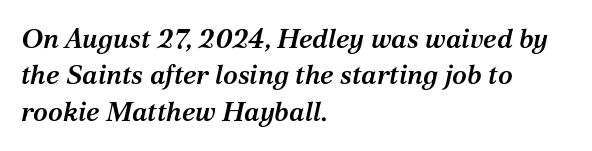
The image shows 27 px text type, italic (leaning right); set left-aligned, normal line spacing (1.35x), normal letter spacing, not underlined.
